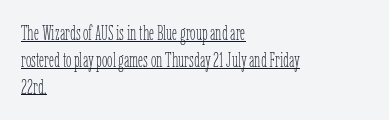
The image shows 20 px text type, upright; set left-aligned, normal line spacing (1.34x), normal letter spacing, underlined.
